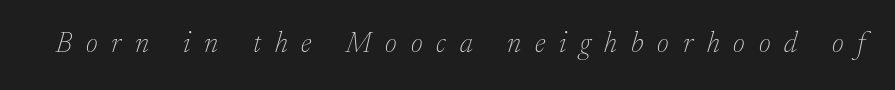
Character widths vary here, with narrow letters taking less room than wide ones. This sample uses expanded letter spacing, leaving extra air between glyphs. Small tapered or slab feet sit at the stroke ends, so this counts as serif. Rendered with sloped, italic letterforms. Counters stay open thanks to moderate or lighter strokes.
